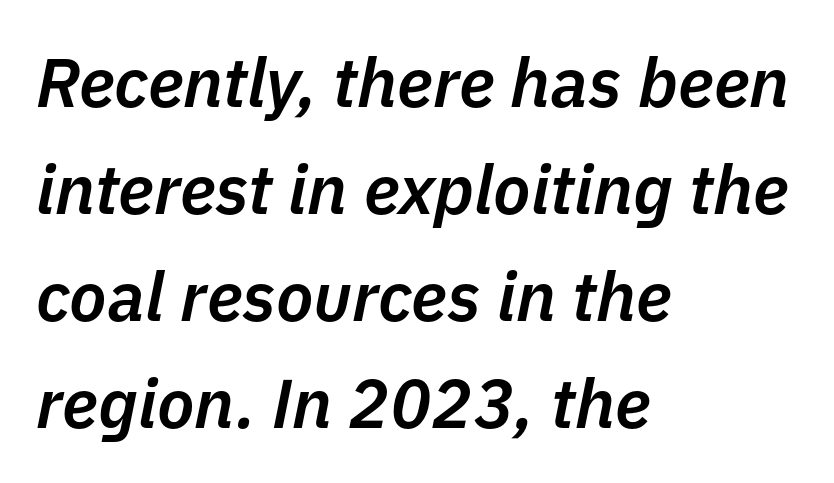
{"italic": "yes", "lean": "right", "slant_degrees": 11, "bold": "semi", "weight": "semibold", "width": "normal", "stroke_contrast": "low", "x_height": "medium", "monospaced": "no", "underline": "no", "align": "left", "line_spacing": "normal", "line_spacing_ratio": 1.55, "letter_spacing": "normal", "letter_spacing_em": 0.0, "glyph_px": 69}
